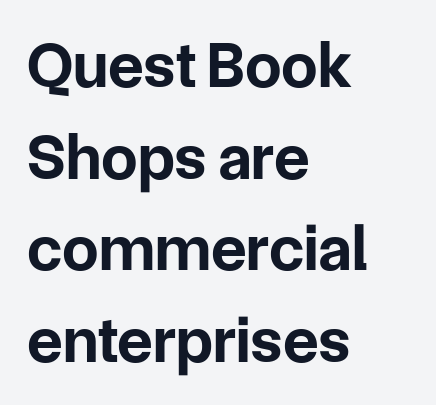
Horizontally, the lines are justified to the leading edge only. Character widths vary here, with narrow letters taking less room than wide ones. Stroke thickness is high; the sample reads as a true bold. If you drew a line through each stem, it would be perfectly vertical.
